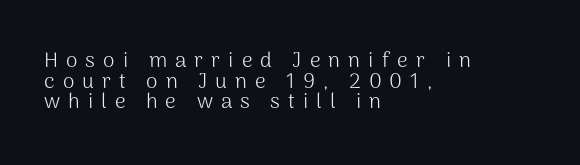
Q: Is the text bold? A: No.
Q: Is the text italic (slanted)? A: No, it is upright.
Q: Is the text underlined? A: No.
Q: How is the paragraph aligned? A: Left-aligned.
Q: Is the spacing between letters normal or unusually wide? A: Unusually wide.
Q: Is the spacing between lines tight, normal or loose? A: Tight.
